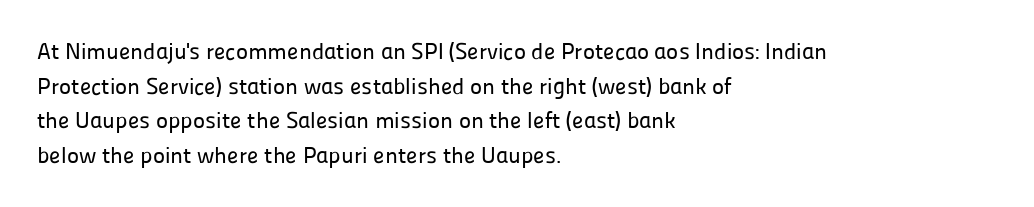
{"italic": "no", "underline": "no", "align": "left", "line_spacing": "normal", "line_spacing_ratio": 1.51, "letter_spacing": "normal", "letter_spacing_em": 0.0, "glyph_px": 23}
